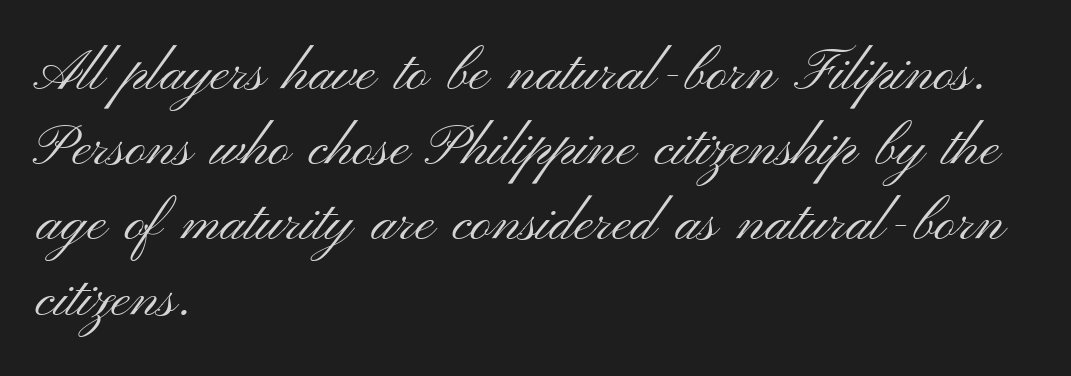
The image shows 57 px light, wide sans-serif type; set left-aligned, normal line spacing (1.32x), normal letter spacing, not underlined; medium stroke contrast and a small x-height.
